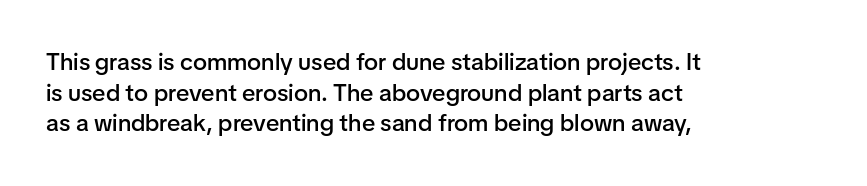
The image shows 24 px text type, upright; set left-aligned, normal line spacing (1.28x), normal letter spacing, not underlined.
